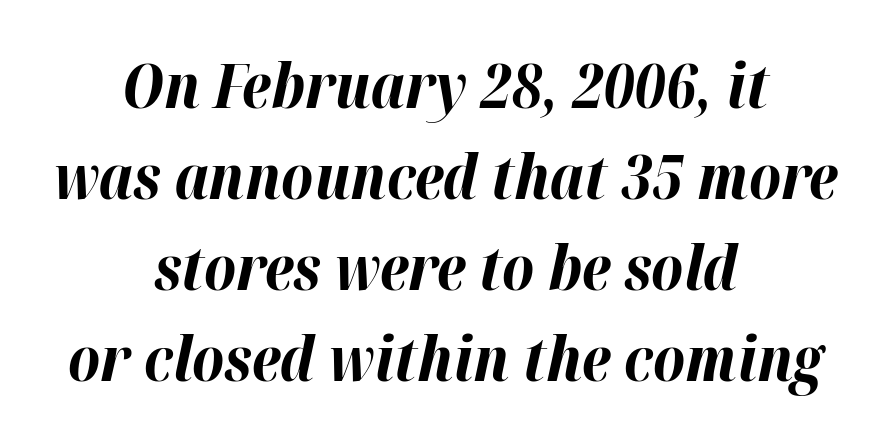
Leading matches the norm, producing a regular column. Is the block centered? Yes — each line is placed symmetrically about the middle. Varying glyph widths throughout — classic text-font behaviour. A dark, heavy texture on the line: the type is bold.
